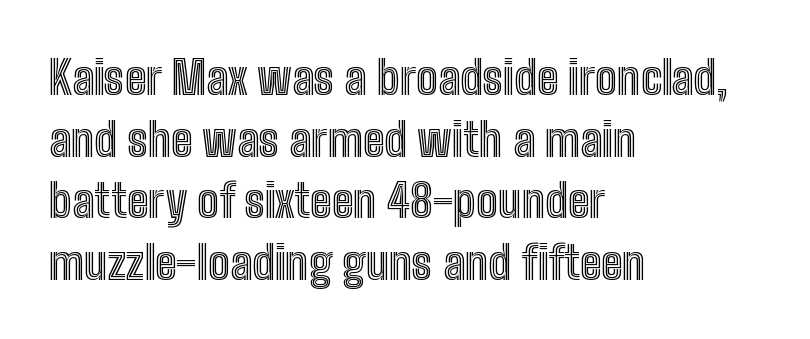
The image shows 46 px condensed type, upright; set left-aligned, normal line spacing (1.34x), normal letter spacing, not underlined; a medium x-height.
